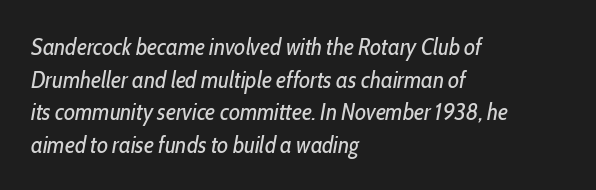
Descenders hang freely into open space. Notice how the passage keeps a crisp vertical edge on the left only. The letterforms sit at book weight or below. Students, note that the glyphs here touch the page at normal intervals. When letters slant like this, we call the style italic. Is there much room between lines? A standard amount, neither cramped nor airy.
